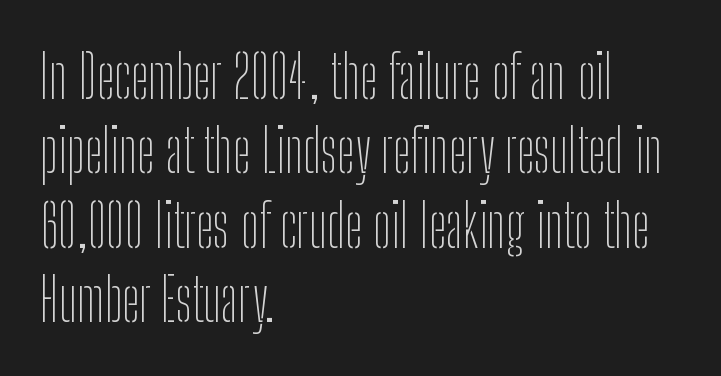
Compared with typical body copy, the letter spacing here is the same. No letter is thick-stroked: the sample isn't bold. Caption: multi-line text, flush left, ragged right. In terms of posture, this sample is upright.
